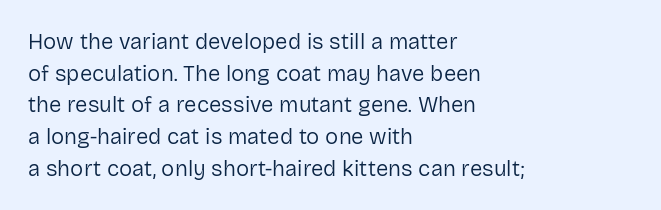
The image shows 22 px text type, upright; set left-aligned, normal line spacing (1.44x), normal letter spacing, not underlined.
